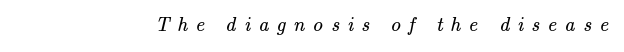
{"bold": "no", "underline": "no", "letter_spacing": "wide", "letter_spacing_em": 0.4, "glyph_px": 20}
